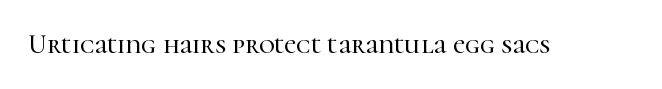
This rendering leaves character spacing at its baseline value. Has an underline been added? It has not. No italicization has been applied; the sample stays upright.
